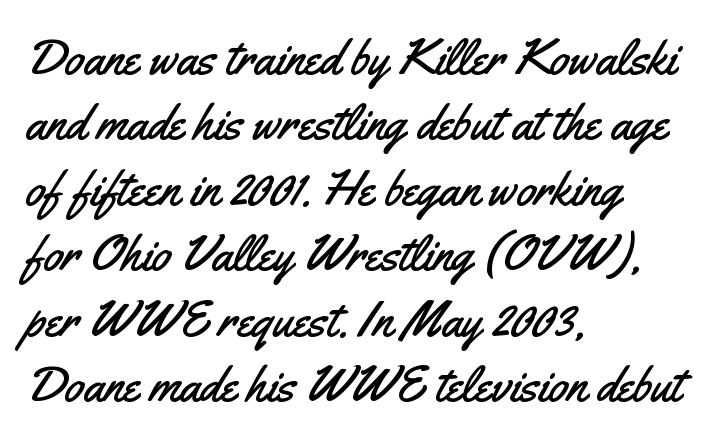
The image shows 50 px condensed sans-serif type; set left-aligned, normal line spacing (1.31x), normal letter spacing, not underlined; medium stroke contrast and a small x-height.
